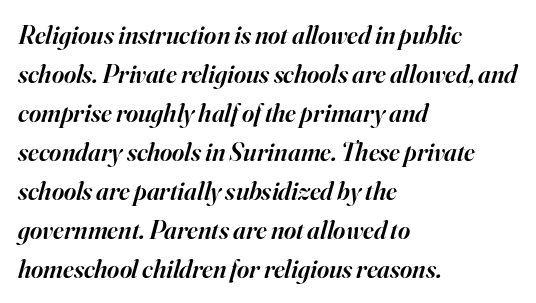
Q: Is the text bold? A: Semi-bold.
Q: Is the text italic (slanted)? A: Yes, it leans right by about 16 degrees.
Q: Is the text underlined? A: No.
Q: How is the paragraph aligned? A: Left-aligned.
Q: Is the spacing between letters normal or unusually wide? A: Normal.
Q: Is the spacing between lines tight, normal or loose? A: Normal.
